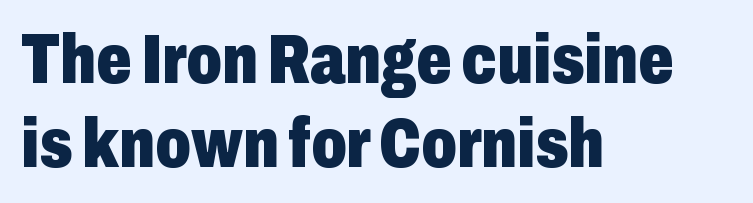
Q: Is the text bold? A: Yes.
Q: Is the text italic (slanted)? A: No, it is upright.
Q: Is the typeface a serif or a sans-serif typeface? A: Sans-serif.
Q: Is the text underlined? A: No.
Q: How is the paragraph aligned? A: Left-aligned.
Q: Is the spacing between letters normal or unusually wide? A: Normal.
Q: Width (condensed, normal, or wide)? A: Condensed.
Q: Stroke contrast? A: Low.
Q: x-height? A: Medium.
Q: Monospaced? A: No.
